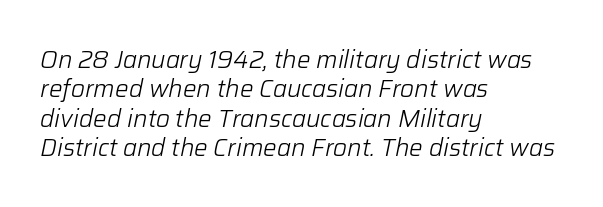
The letters sit at their default tracking, neither squeezed nor spread. The typesetter chose a ragged-right arrangement here. Does the lettering tilt? It does — this is italic. Any mark beneath the type? The region is blank.
